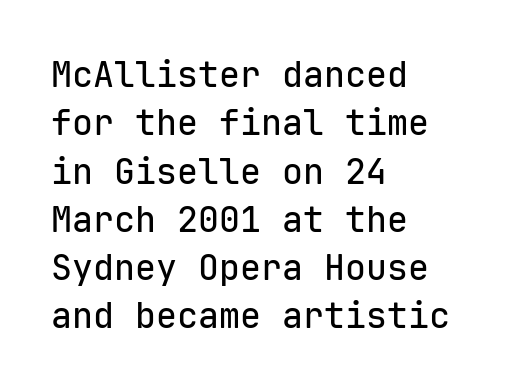
Q: Is the text italic (slanted)? A: No, it is upright.
Q: Is the typeface a serif or a sans-serif typeface? A: Sans-serif.
Q: Is the text underlined? A: No.
Q: How is the paragraph aligned? A: Left-aligned.
Q: Is the spacing between letters normal or unusually wide? A: Normal.
Q: Is the spacing between lines tight, normal or loose? A: Normal.
Q: Width (condensed, normal, or wide)? A: Normal.
Q: Stroke contrast? A: Low.
Q: x-height? A: Medium.
Q: Monospaced? A: Yes.
